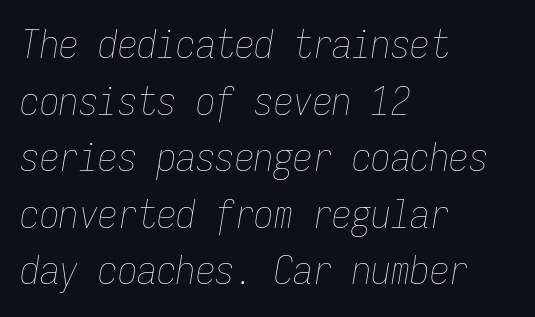
{"italic": "yes", "lean": "right", "slant_degrees": 9, "bold": "no", "weight": "thin", "width": "condensed", "stroke_contrast": "low", "x_height": "medium", "monospaced": "yes", "underline": "no", "align": "left", "line_spacing": "normal", "line_spacing_ratio": 1.45, "letter_spacing": "normal", "letter_spacing_em": 0.0, "glyph_px": 39}
